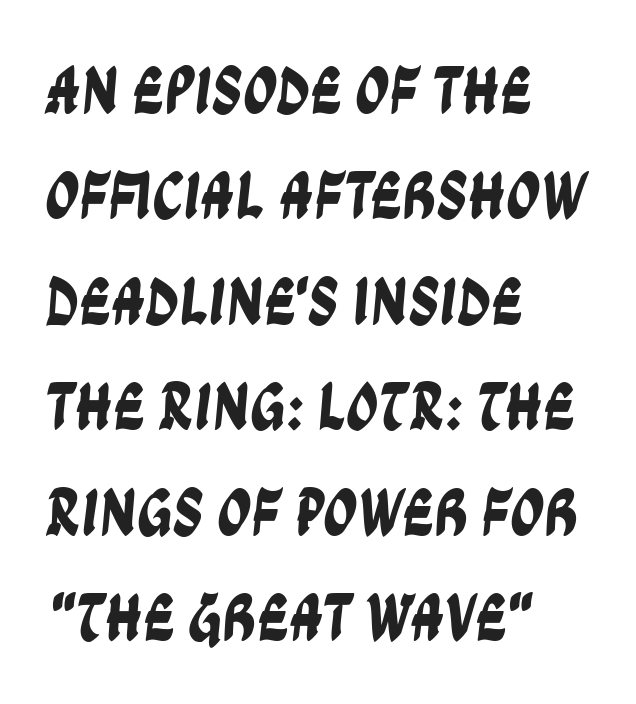
The image shows 68 px condensed sans-serif type; set left-aligned, normal line spacing (1.55x), normal letter spacing, not underlined; low stroke contrast and a large x-height.
